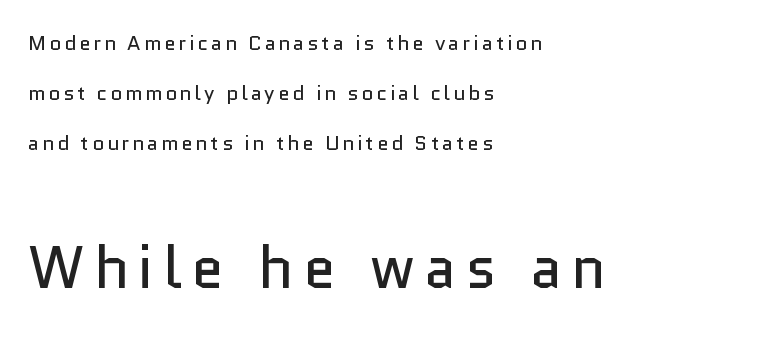
The image shows 59 px regular-weight sans-serif type, upright; set left-aligned, loose line spacing (2.49x), not underlined; the second (bottom) block is 2.95x larger; low stroke contrast and a medium x-height.
